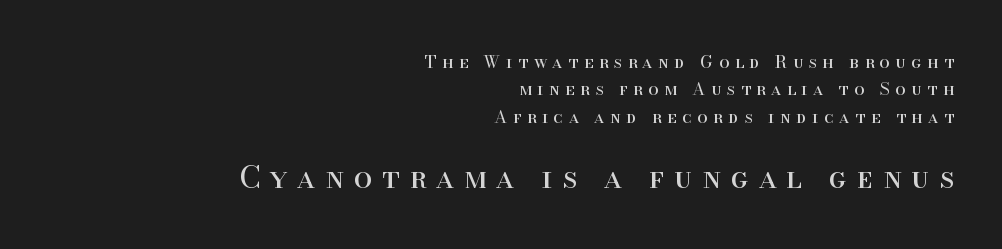
Short and long lines alike share a common ending point at right. If you squint, the bottom block still reads clearly — it's the larger of the two. Loose tracking; the words dissolve into strings of separated letters. Nobody drew a line under any word here.
